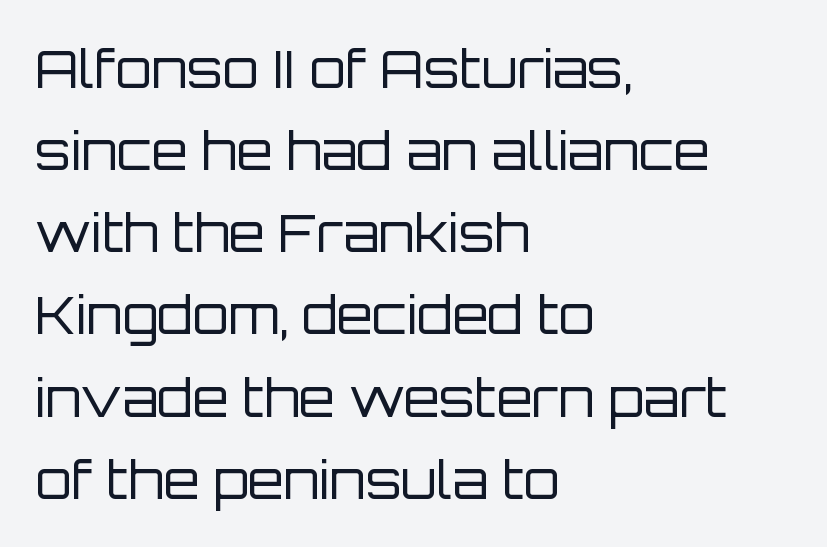
The image shows 52 px regular-weight sans-serif type, upright; set left-aligned, normal line spacing (1.58x), normal letter spacing, not underlined; low stroke contrast and a large x-height.
